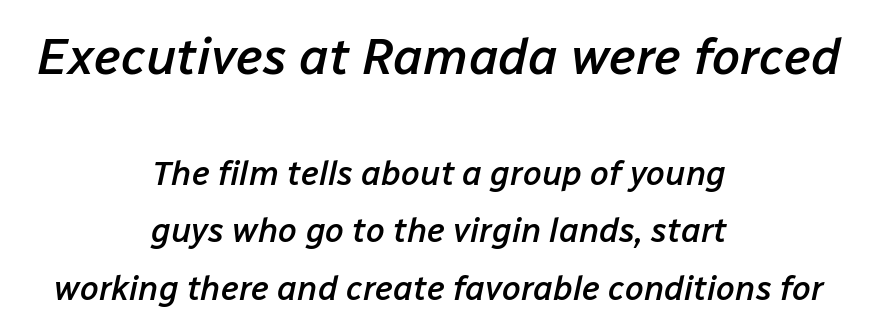
Looks like regular typesetting: each glyph gets only the width it needs. Horizontally, the lines are justified to the midpoint only. The letters are slanted; this is an italic face. As a designer I'd log this as weight 600, semibold. Larger block? The one above; the one below is distinctly smaller. In terms of letterspacing, this is plain default setting.
